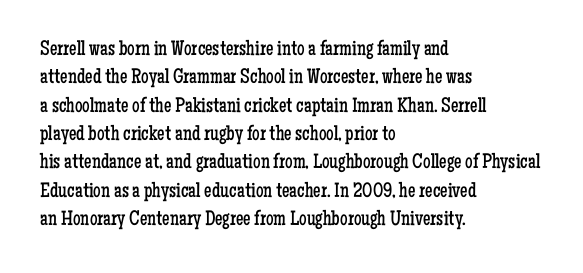
The image shows 21 px text type, upright; set left-aligned, normal line spacing (1.35x), normal letter spacing, not underlined.
